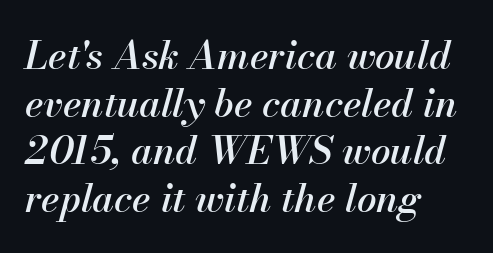
The face used here is rendered with its standard letterfit. Short and long lines alike share a common starting point at left. The passage shown is not underscored anywhere. Spacing verdict: proportional, widths tailored to each character. Italic: yes, the glyphs are oblique.
